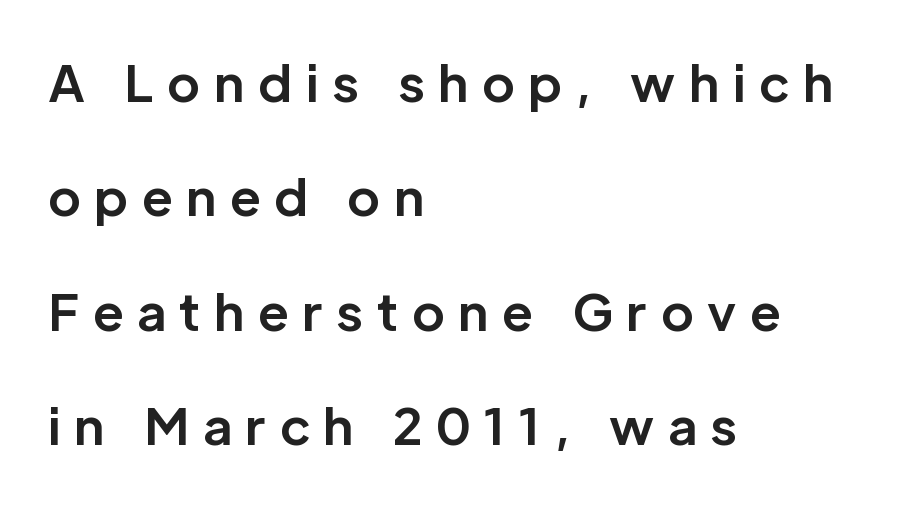
The letters stand straight up with perfectly vertical stems. What stands out about the letter spacing? Its width — letters are far apart. Here the designer chose a conventional face with non-uniform glyph widths. A sans-serif font was chosen for this passage. Clear beneath every line of the passage. Pretty heavy lettering here — definitely bold.
